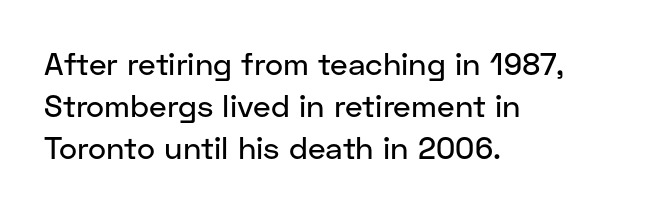
Each line starts at the same left margin while the right side varies. A typesetter would call this proportional, since set widths differ per character. Notice how descenders clear the ascenders below comfortably — that's standard leading. Descenders are the only things crossing below the line.
